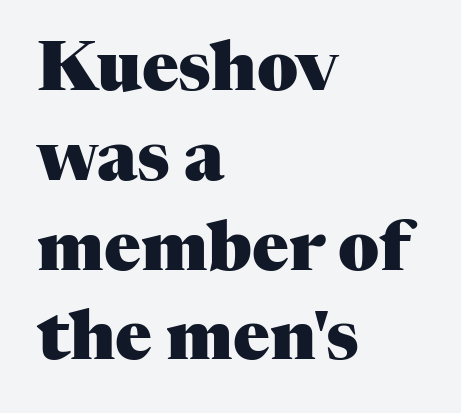
The image shows 68 px heavy serif type, upright; set left-aligned, normal line spacing (1.32x), normal letter spacing, not underlined; medium stroke contrast and a medium x-height.
